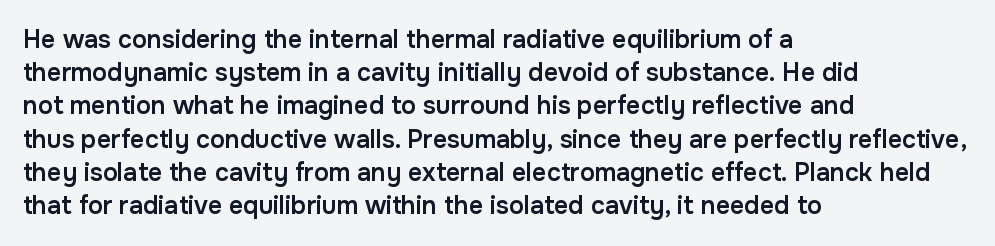
Which margin do the lines hug? The left one — the right edge is uneven. The space beneath each line is pristine and unruled. The line texture is even and compact thanks to regular tracking. Line spacing here is normal. The face used here is a semibold: visibly heavier than regular, lighter than bold.
